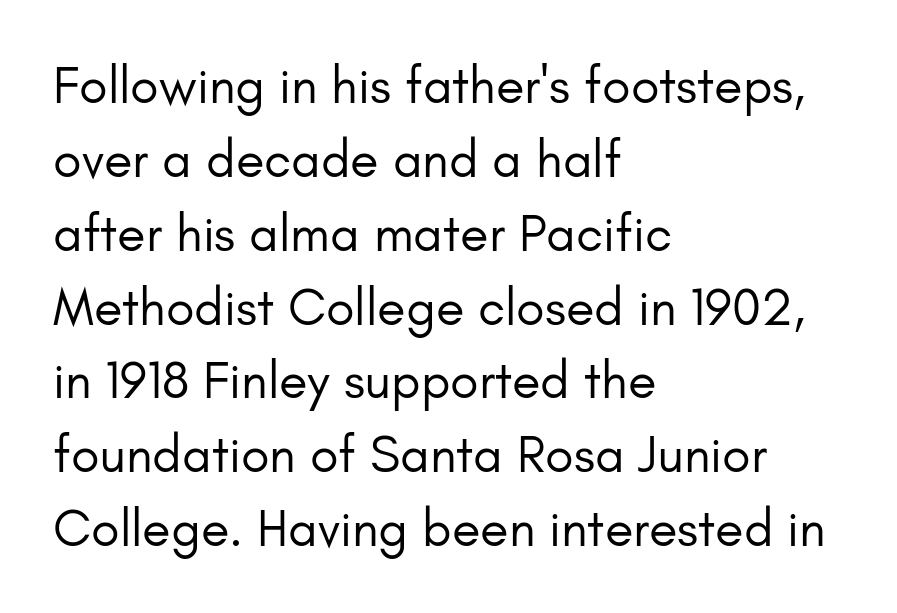
{"serif": "no", "italic": "no", "bold": "no", "weight": "regular", "width": "normal", "stroke_contrast": "low", "x_height": "small", "monospaced": "no", "underline": "no", "align": "left", "line_spacing": "normal", "line_spacing_ratio": 1.42, "letter_spacing": "normal", "letter_spacing_em": 0.0, "glyph_px": 52}
